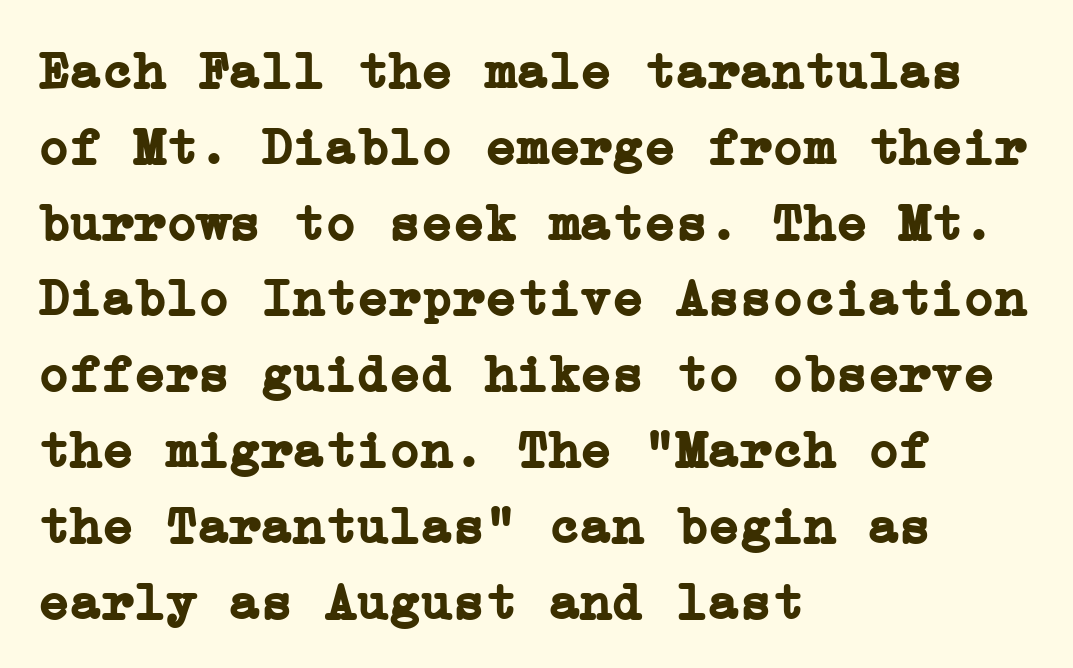
Q: Is the text bold? A: Yes.
Q: Is the text italic (slanted)? A: No, it is upright.
Q: Is the typeface a serif or a sans-serif typeface? A: Serif.
Q: Is the text underlined? A: No.
Q: How is the paragraph aligned? A: Left-aligned.
Q: Is the spacing between letters normal or unusually wide? A: Normal.
Q: Is the spacing between lines tight, normal or loose? A: Normal.
Q: Width (condensed, normal, or wide)? A: Normal.
Q: Stroke contrast? A: Low.
Q: x-height? A: Medium.
